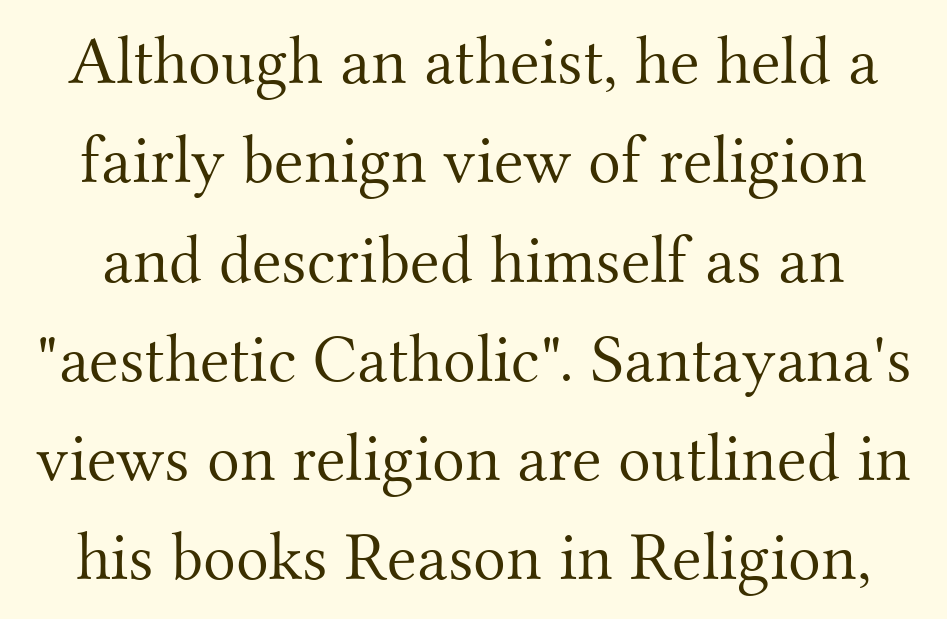
Counters stay open thanks to moderate or lighter strokes. A typesetter would mark this as roman, not italic. Bare-footed words on every line. Here the designer chose a conventional face with non-uniform glyph widths. This block has exactly the height ordinary leading produces.
